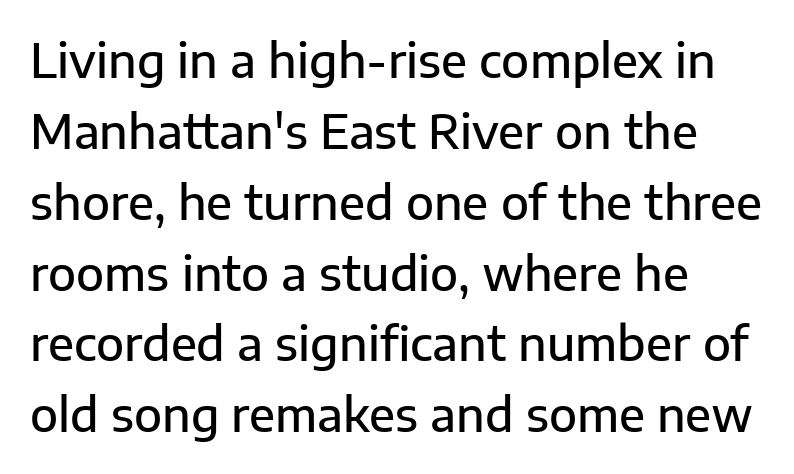
The image shows 46 px semibold sans-serif type, upright; set left-aligned, normal line spacing (1.54x), normal letter spacing, not underlined; low stroke contrast and a medium x-height.
